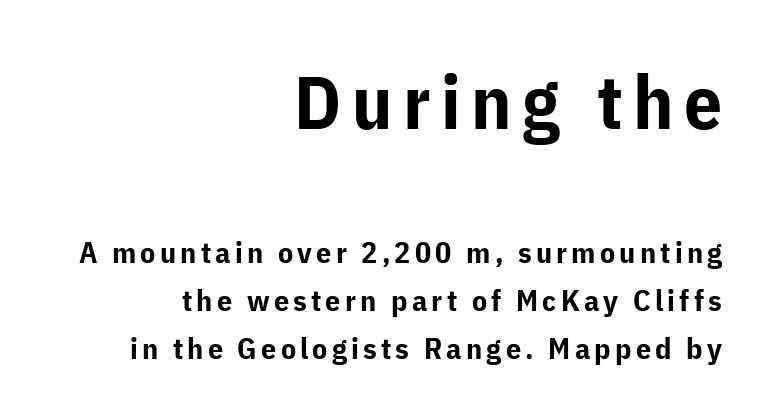
The image shows 75 px bold sans-serif type, upright; set right-aligned, normal line spacing (1.6x), not underlined; the first (top) block is 2.5x larger; low stroke contrast and a medium x-height.
